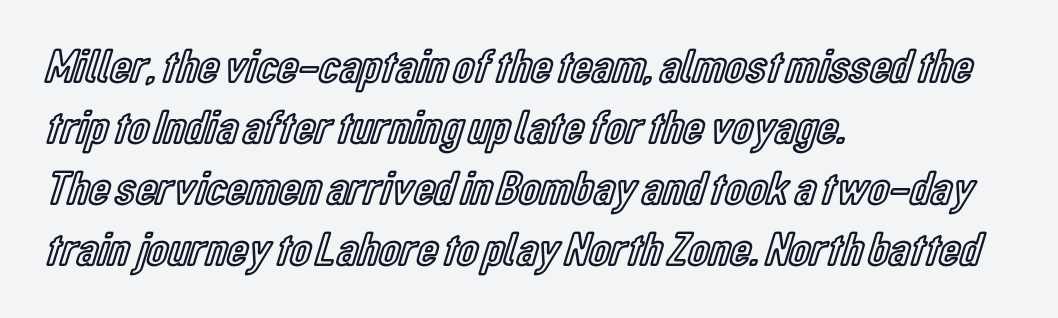
Q: Is the text italic (slanted)? A: Yes.
Q: Is the text underlined? A: No.
Q: How is the paragraph aligned? A: Left-aligned.
Q: Is the spacing between letters normal or unusually wide? A: Normal.
Q: Is the spacing between lines tight, normal or loose? A: Normal.
Q: Width (condensed, normal, or wide)? A: Condensed.
Q: x-height? A: Medium.
Q: Monospaced? A: No.
